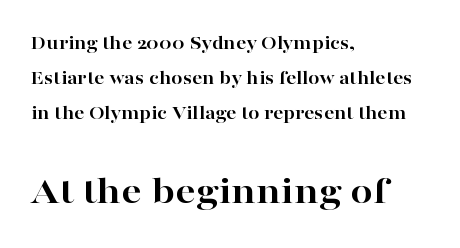
Q: Is the text bold? A: Yes.
Q: Is the text italic (slanted)? A: No, it is upright.
Q: Is the typeface a serif or a sans-serif typeface? A: Serif.
Q: Is the text underlined? A: No.
Q: How is the paragraph aligned? A: Left-aligned.
Q: Is the spacing between letters normal or unusually wide? A: Normal.
Q: Which block of text is set in a larger size, the first (top) or the second (bottom)? A: The second (bottom) one.
Q: Width (condensed, normal, or wide)? A: Wide.
Q: Stroke contrast? A: High.
Q: x-height? A: Medium.
Q: Monospaced? A: No.
